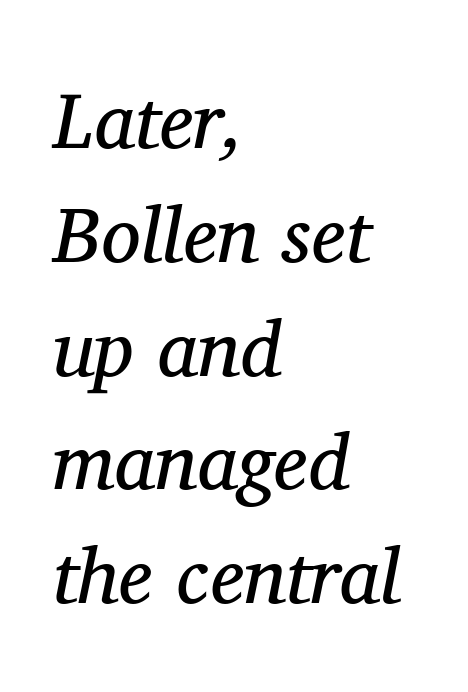
{"serif": "yes", "italic": "yes", "lean": "right", "slant_degrees": 11, "bold": "no", "weight": "regular", "width": "normal", "stroke_contrast": "medium", "x_height": "medium", "monospaced": "no", "underline": "no", "align": "left", "line_spacing": "normal", "line_spacing_ratio": 1.44, "letter_spacing": "normal", "letter_spacing_em": 0.0, "glyph_px": 79}
